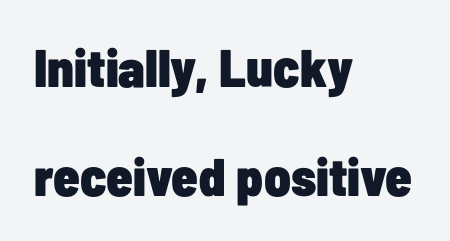
Q: Is the text bold? A: Yes.
Q: Is the text italic (slanted)? A: No, it is upright.
Q: Is the typeface a serif or a sans-serif typeface? A: Sans-serif.
Q: Is the text underlined? A: No.
Q: How is the paragraph aligned? A: Left-aligned.
Q: Is the spacing between letters normal or unusually wide? A: Normal.
Q: Is the spacing between lines tight, normal or loose? A: Loose.
Q: Width (condensed, normal, or wide)? A: Condensed.
Q: Stroke contrast? A: Low.
Q: x-height? A: Medium.
Q: Monospaced? A: No.
